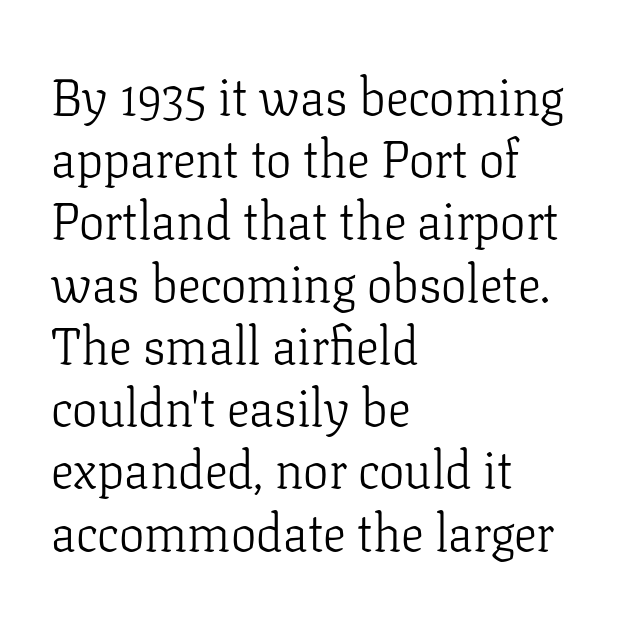
Unmarked baselines from the first word to the last. Varying glyph widths throughout — classic text-font behaviour. Line starts are locked; line ends wander. The rendering keeps characters at their native spacing. No italicization has been applied; the sample stays upright.
